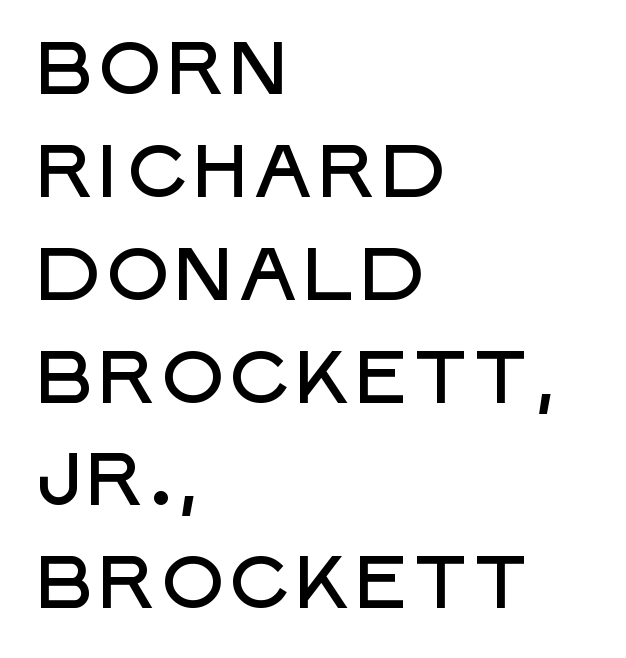
The font family rendered here belongs to the sans-serif group. Tall strokes in this sample are plumb rather than angled. A normal amount of white space separates one row of letters from the next. The setting favours the left margin, as ordinary paragraphs usually do. Nobody drew a line under any word here. Do the characters align in a grid? No, the font is proportional.
